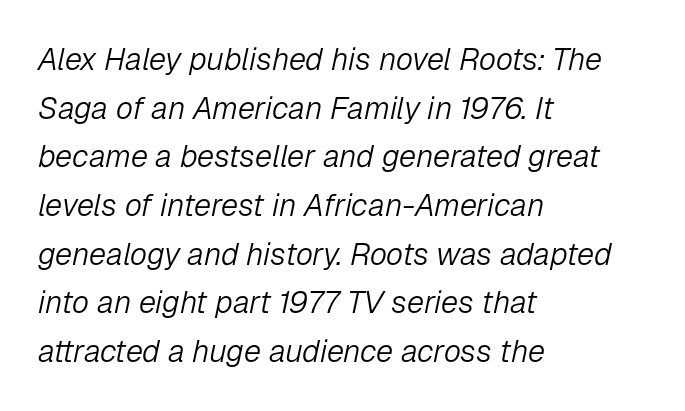
{"italic": "yes", "lean": "right", "slant_degrees": 12, "bold": "no", "weight": "light", "width": "normal", "stroke_contrast": "low", "x_height": "medium", "monospaced": "no", "underline": "no", "align": "left", "line_spacing": "normal", "line_spacing_ratio": 1.57, "letter_spacing": "normal", "letter_spacing_em": 0.0, "glyph_px": 31}
